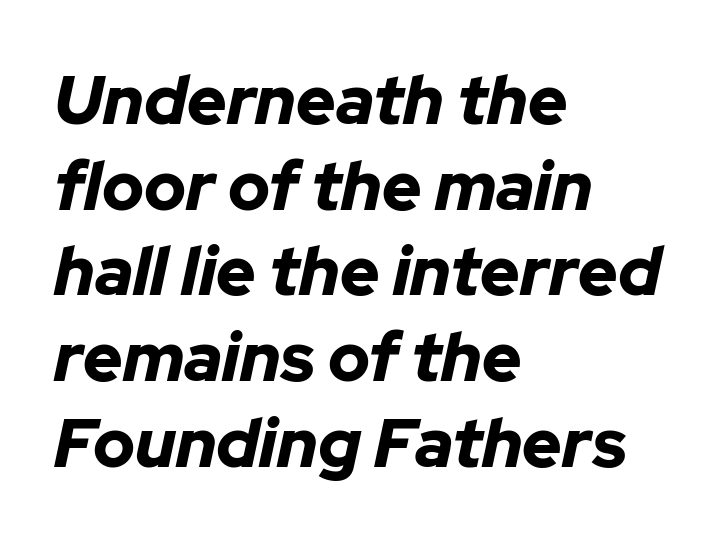
{"italic": "yes", "lean": "right", "slant_degrees": 12, "bold": "yes", "weight": "bold", "width": "normal", "stroke_contrast": "low", "x_height": "medium", "monospaced": "no", "underline": "no", "align": "left", "line_spacing": "normal", "line_spacing_ratio": 1.26, "letter_spacing": "normal", "letter_spacing_em": 0.0, "glyph_px": 68}
